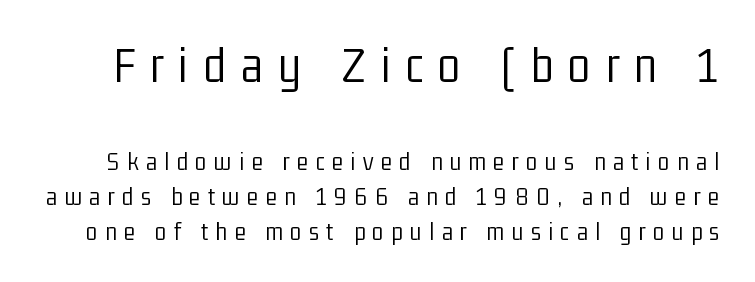
Q: Is the text bold? A: No.
Q: Is the text italic (slanted)? A: No, it is upright.
Q: Is the typeface a serif or a sans-serif typeface? A: Sans-serif.
Q: Is the text underlined? A: No.
Q: Is the spacing between letters normal or unusually wide? A: Unusually wide.
Q: Is the spacing between lines tight, normal or loose? A: Normal.
Q: Which block of text is set in a larger size, the first (top) or the second (bottom)? A: The first (top) one.
Q: Width (condensed, normal, or wide)? A: Condensed.
Q: Stroke contrast? A: Low.
Q: x-height? A: Medium.
Q: Monospaced? A: No.
